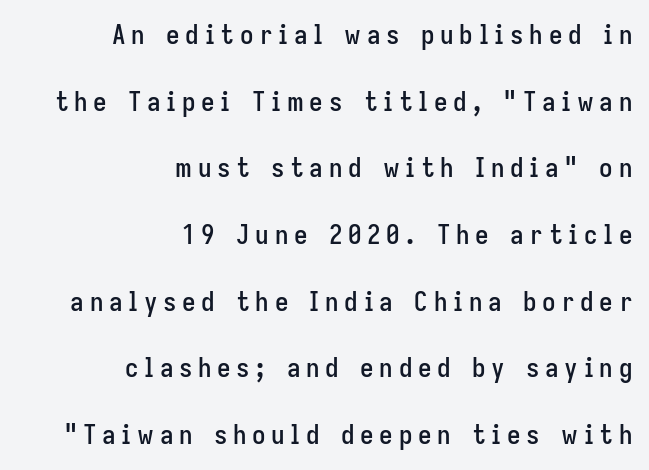
The image shows 27 px text type, upright; set right-aligned, loose line spacing (2.47x), unusually wide letter spacing (+0.21 em), not underlined.
